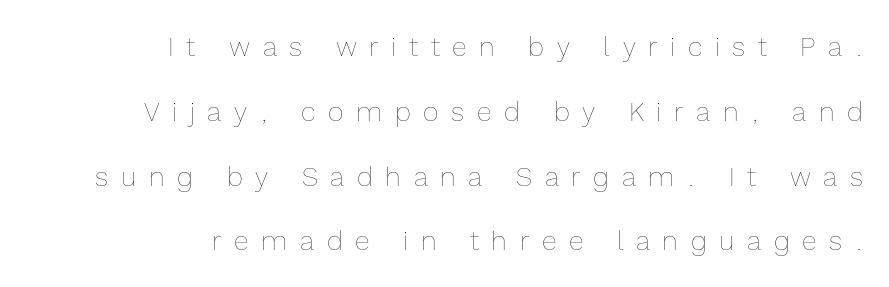
Stems here are at most as thick as an everyday book face. This sample trades compactness for vertical openness between lines. The letters stand upright; this is a roman face. Letters rest on an invisible, unmarked baseline. This rendering widens character spacing well past its baseline value. The paragraph has a hard right edge and a soft left edge.
